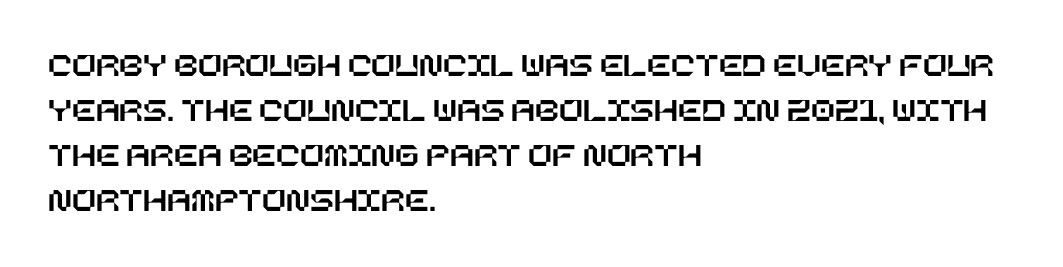
Q: Is the text italic (slanted)? A: No, it is upright.
Q: Is the text underlined? A: No.
Q: How is the paragraph aligned? A: Left-aligned.
Q: Is the spacing between letters normal or unusually wide? A: Normal.
Q: Is the spacing between lines tight, normal or loose? A: Normal.
Q: Width (condensed, normal, or wide)? A: Normal.
Q: Stroke contrast? A: Low.
Q: x-height? A: Large.
